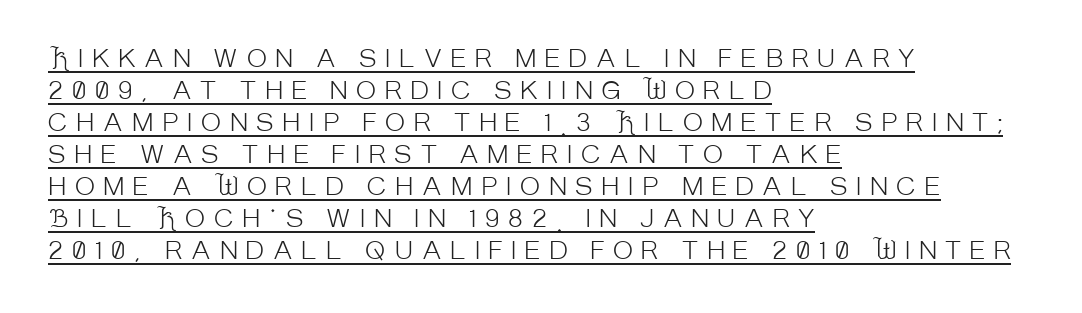
A rule runs beneath these lines of type. The tracking reads as deliberately expanded to a designer's eye. If you measured baseline to baseline, you'd find a middling distance. Rendered with straight, roman letterforms.
